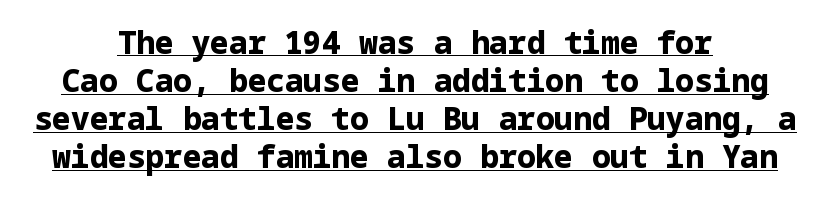
Q: Is the text bold? A: Yes.
Q: Is the text italic (slanted)? A: No, it is upright.
Q: Is the typeface a serif or a sans-serif typeface? A: Sans-serif.
Q: Is the text underlined? A: Yes.
Q: Is the spacing between letters normal or unusually wide? A: Normal.
Q: Width (condensed, normal, or wide)? A: Normal.
Q: Stroke contrast? A: Low.
Q: x-height? A: Medium.
